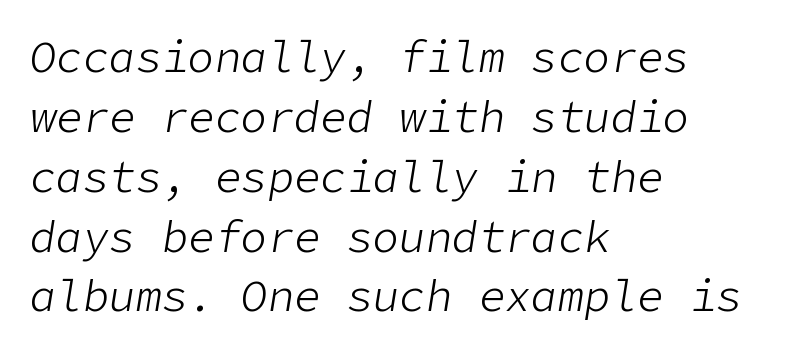
Q: Is the text bold? A: No.
Q: Is the text italic (slanted)? A: Yes, it leans right by about 9 degrees.
Q: Is the text underlined? A: No.
Q: How is the paragraph aligned? A: Left-aligned.
Q: Is the spacing between letters normal or unusually wide? A: Normal.
Q: Is the spacing between lines tight, normal or loose? A: Normal.
Q: Width (condensed, normal, or wide)? A: Normal.
Q: Stroke contrast? A: Low.
Q: x-height? A: Medium.
